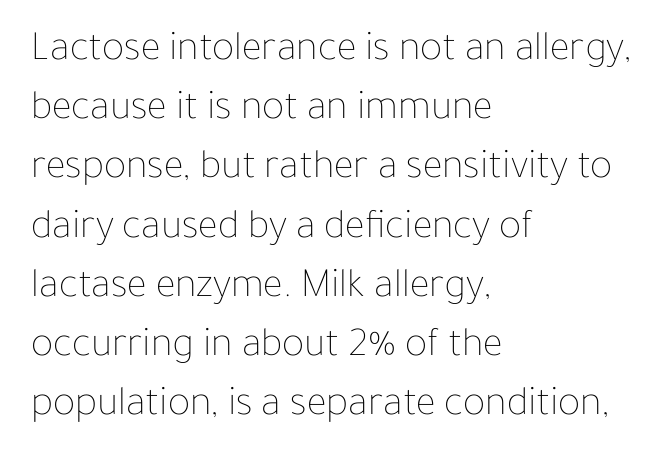
The image shows 42 px thin type, upright; set left-aligned, normal line spacing (1.41x), normal letter spacing, not underlined; low stroke contrast and a medium x-height.
